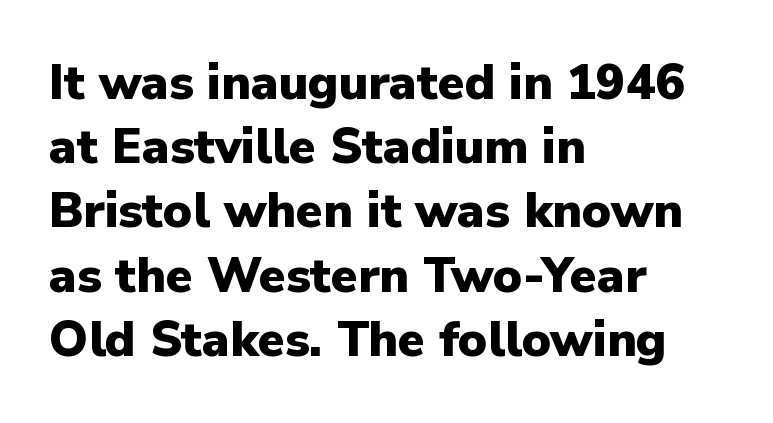
The image shows 49 px heavy sans-serif type, upright; set left-aligned, normal line spacing (1.31x), normal letter spacing, not underlined; low stroke contrast and a medium x-height.
